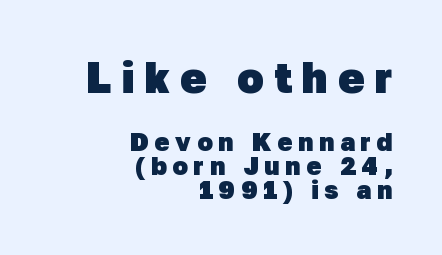
I'd describe the lettering as bold — thick and assertive. The emphasis by scale lands on block number one, above. Looks like regular typesetting: each glyph gets only the width it needs. Only glyphs here, with clear space below each row. Each letter's strokes conclude bluntly, with no projecting serifs.
